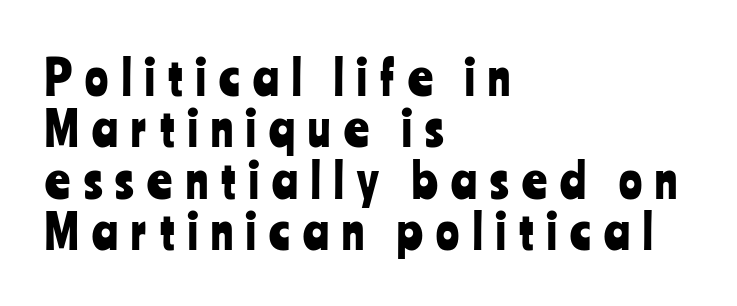
{"serif": "no", "italic": "no", "width": "condensed", "stroke_contrast": "low", "x_height": "medium", "monospaced": "no", "underline": "no", "align": "left", "line_spacing": "tight", "line_spacing_ratio": 1.07, "letter_spacing": "wide", "letter_spacing_em": 0.28, "glyph_px": 48}
